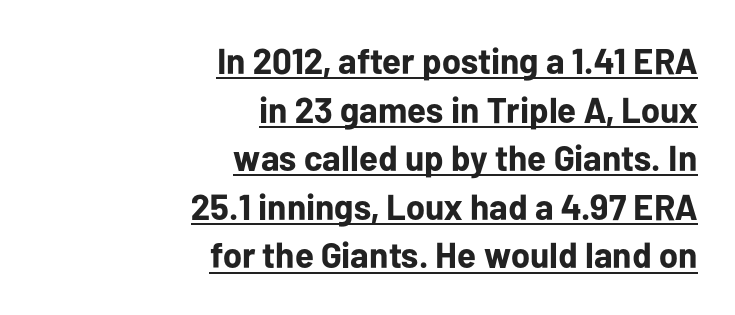
Q: Is the text bold? A: Yes.
Q: Is the text italic (slanted)? A: No, it is upright.
Q: Is the typeface a serif or a sans-serif typeface? A: Sans-serif.
Q: Is the text underlined? A: Yes.
Q: How is the paragraph aligned? A: Right-aligned.
Q: Is the spacing between letters normal or unusually wide? A: Normal.
Q: Is the spacing between lines tight, normal or loose? A: Normal.
Q: Width (condensed, normal, or wide)? A: Normal.
Q: Stroke contrast? A: Low.
Q: x-height? A: Medium.
Q: Monospaced? A: No.
